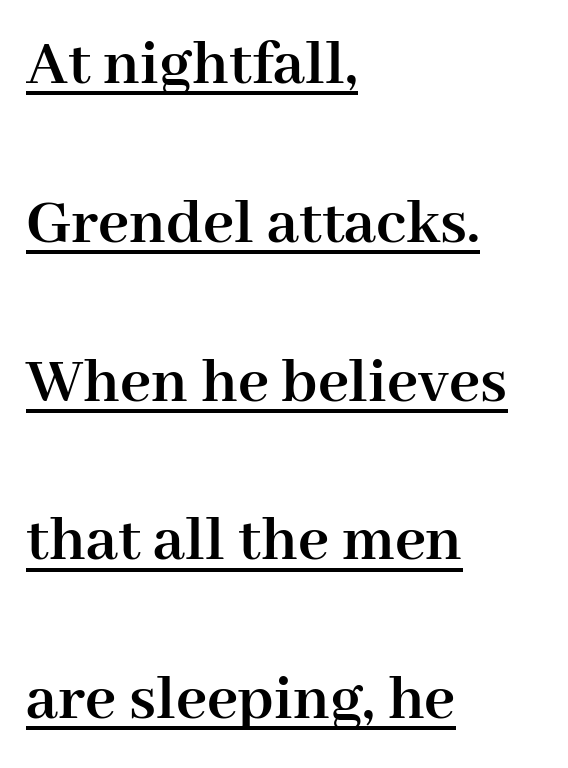
{"serif": "yes", "italic": "no", "bold": "yes", "weight": "semibold", "width": "normal", "stroke_contrast": "high", "x_height": "medium", "monospaced": "no", "underline": "yes", "align": "left", "line_spacing": "loose", "line_spacing_ratio": 2.37, "letter_spacing": "normal", "letter_spacing_em": 0.0, "glyph_px": 67}
